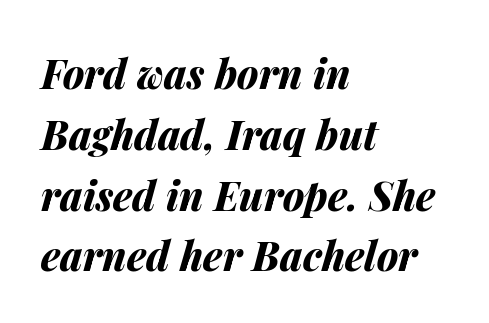
{"italic": "yes", "lean": "right", "slant_degrees": 14, "bold": "yes", "weight": "bold", "width": "normal", "stroke_contrast": "medium", "x_height": "medium", "monospaced": "no", "underline": "no", "align": "left", "line_spacing": "normal", "line_spacing_ratio": 1.52, "letter_spacing": "normal", "letter_spacing_em": 0.0, "glyph_px": 40}
